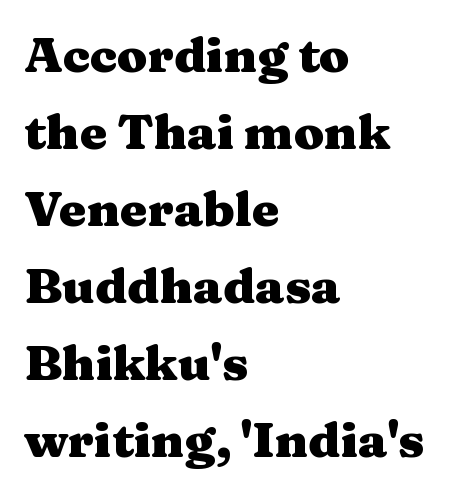
The image shows 49 px heavy, wide serif type, upright; set left-aligned, normal line spacing (1.57x), normal letter spacing, not underlined; medium stroke contrast and a medium x-height.
